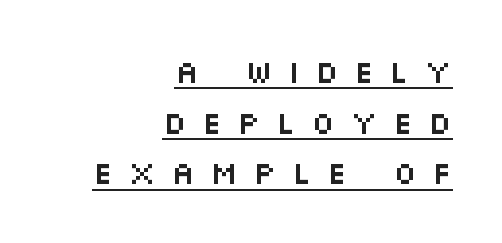
Vertically, the passage feels balanced, rows spaced as you'd expect. Regarding serifs, this sample does without them. Tall strokes in this sample are plumb rather than angled. Substantial extra tracking has been applied to these lines. The passage shown is underscored from start to finish.
